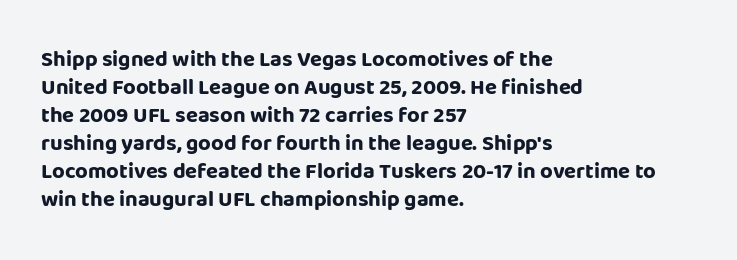
{"italic": "no", "bold": "yes", "underline": "no", "align": "left", "line_spacing": "normal", "line_spacing_ratio": 1.27, "letter_spacing": "normal", "letter_spacing_em": 0.0, "glyph_px": 22}
